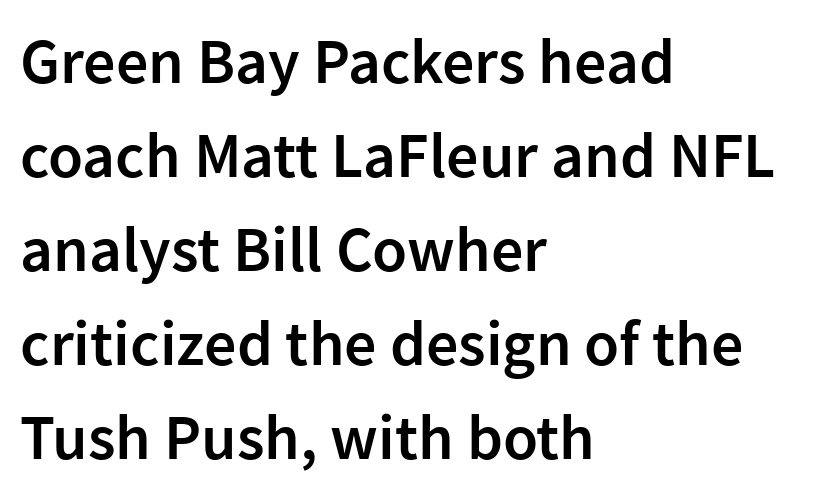
Nope, no serifs anywhere on these letters. Here the designer chose a conventional face with non-uniform glyph widths. Vertical strokes here are truly vertical. The leading is moderate, giving the passage an even texture. Letters rest on an invisible, unmarked baseline. There is no visible air inserted between adjacent glyphs.
